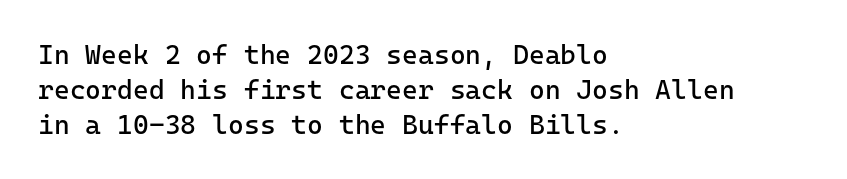
Q: Is the text bold? A: No.
Q: Is the text italic (slanted)? A: No, it is upright.
Q: Is the text underlined? A: No.
Q: How is the paragraph aligned? A: Left-aligned.
Q: Is the spacing between letters normal or unusually wide? A: Normal.
Q: Is the spacing between lines tight, normal or loose? A: Normal.
